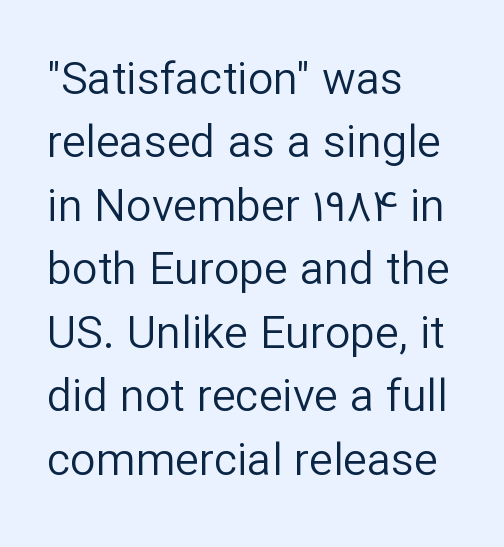
Whoever set this chose a conventional vertical rhythm. Underline: absent. No italicization has been applied; the sample stays upright. A light-to-regular cut is what we see here. Serifs: no, the terminals of the letterforms are clean.
